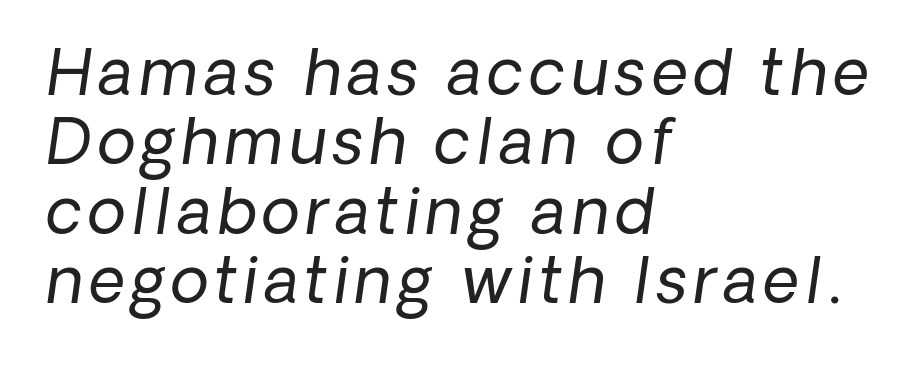
The words here are not underlined. The letters advance in unequal steps, a hallmark of proportional type. Look at the bottom of the vertical strokes: they stop flat, with no serifs. A classic flush-left, rag-right setting is used for this passage. Vertical stems look standard width or narrower in stroke. How would I describe the line gaps? Narrow and economical.
